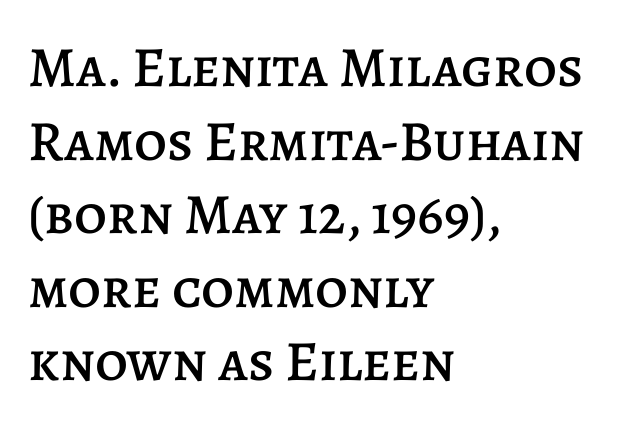
The image shows 57 px text type, upright; set left-aligned, normal line spacing (1.29x), normal letter spacing, not underlined; low stroke contrast and a large x-height.
